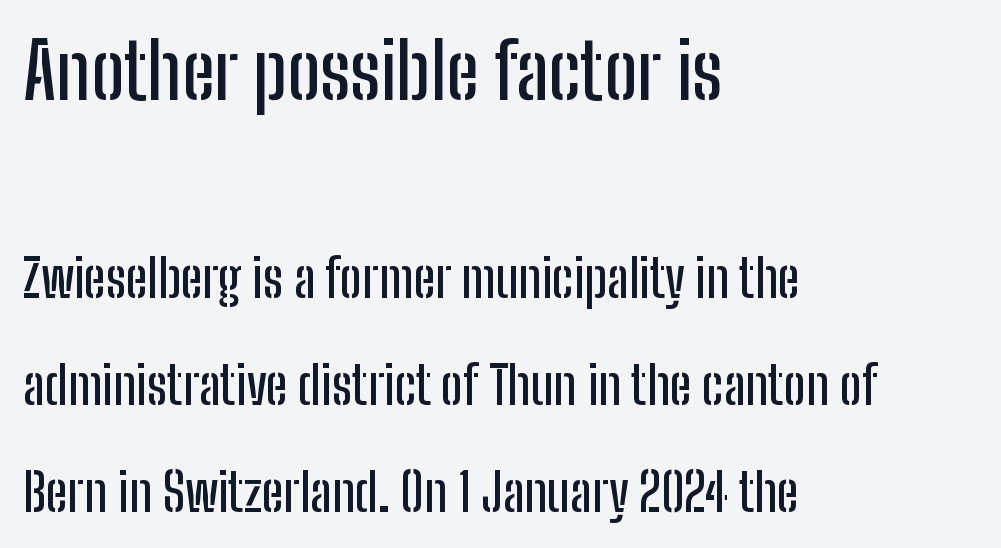
Q: Is the text italic (slanted)? A: No, it is upright.
Q: Is the typeface a serif or a sans-serif typeface? A: Sans-serif.
Q: Is the text underlined? A: No.
Q: How is the paragraph aligned? A: Left-aligned.
Q: Is the spacing between letters normal or unusually wide? A: Normal.
Q: Is the spacing between lines tight, normal or loose? A: Loose.
Q: Which block of text is set in a larger size, the first (top) or the second (bottom)? A: The first (top) one.
Q: Width (condensed, normal, or wide)? A: Condensed.
Q: Stroke contrast? A: Low.
Q: x-height? A: Medium.
Q: Monospaced? A: No.
